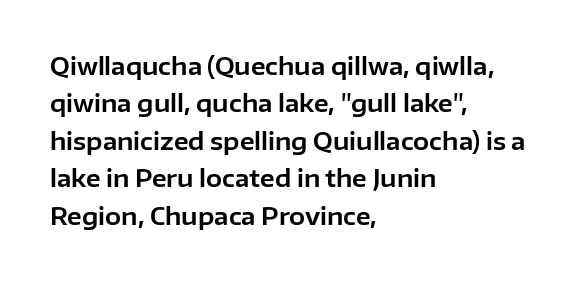
Quick note: interline space is typical. Ordinary non-slanted type is in use. The glyphs are unaccompanied by any horizontal stroke below them. The setting favours the left margin, as ordinary paragraphs usually do.
